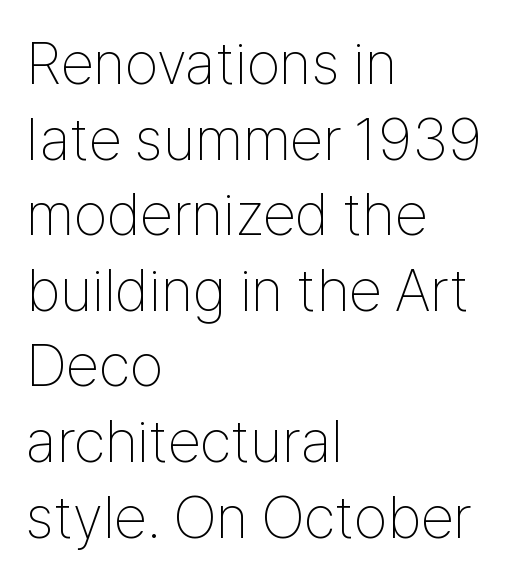
Rows of type keep a routine distance in the vertical direction. The setting favours the left margin, as ordinary paragraphs usually do. Standard letterfit; no display-style spreading of the glyphs. The weight tops out at a normal text grade. Regarding serifs, this sample does without them. Quick note: not italic, upright.
